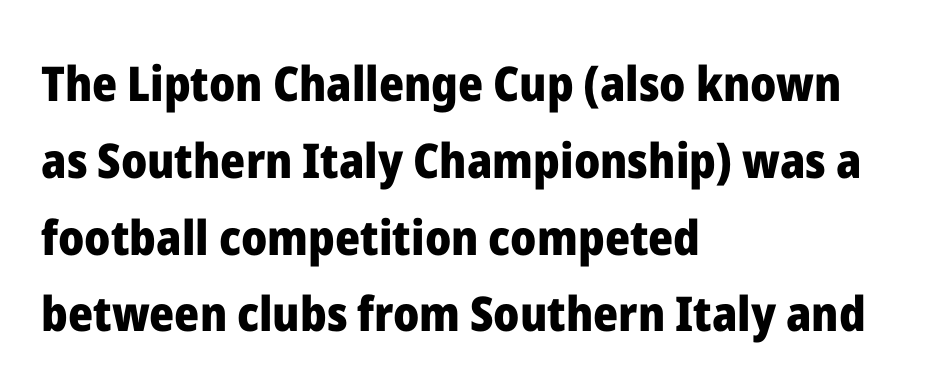
The image shows 48 px heavy sans-serif type, upright; set left-aligned, normal line spacing (1.6x), normal letter spacing, not underlined; low stroke contrast and a medium x-height.
